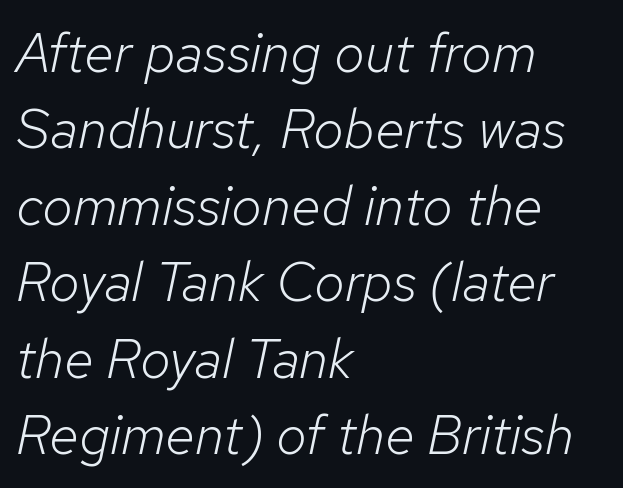
Glance below the letters and you will spot only blank space. Honestly, the letter spacing is just normal — you wouldn't notice it. This is oblique type, the kind used for emphasis or titles. If you drew a ruler down the left edge, every line would touch it.
